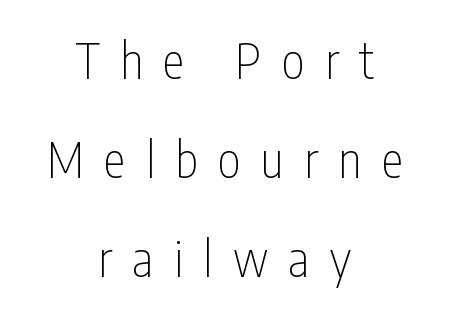
{"serif": "no", "italic": "no", "bold": "no", "weight": "thin", "width": "condensed", "stroke_contrast": "low", "x_height": "medium", "monospaced": "no", "underline": "no", "align": "center", "line_spacing": "loose", "line_spacing_ratio": 2.02, "letter_spacing": "wide", "letter_spacing_em": 0.42, "glyph_px": 49}
